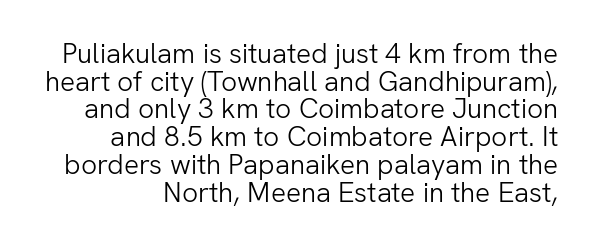
Q: Is the text bold? A: No.
Q: Is the text italic (slanted)? A: No, it is upright.
Q: Is the typeface a serif or a sans-serif typeface? A: Sans-serif.
Q: Is the text underlined? A: No.
Q: Is the spacing between letters normal or unusually wide? A: Normal.
Q: Is the spacing between lines tight, normal or loose? A: Tight.
Q: Width (condensed, normal, or wide)? A: Normal.
Q: Stroke contrast? A: Low.
Q: x-height? A: Medium.
Q: Monospaced? A: No.
